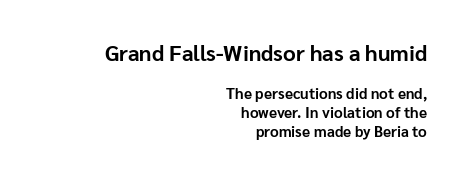
{"italic": "no", "bold": "yes", "underline": "no", "align": "right", "line_spacing": "normal", "line_spacing_ratio": 1.26, "letter_spacing": "normal", "letter_spacing_em": 0.0, "larger_block": "first", "size_ratio": 1.47, "glyph_px": 22}
